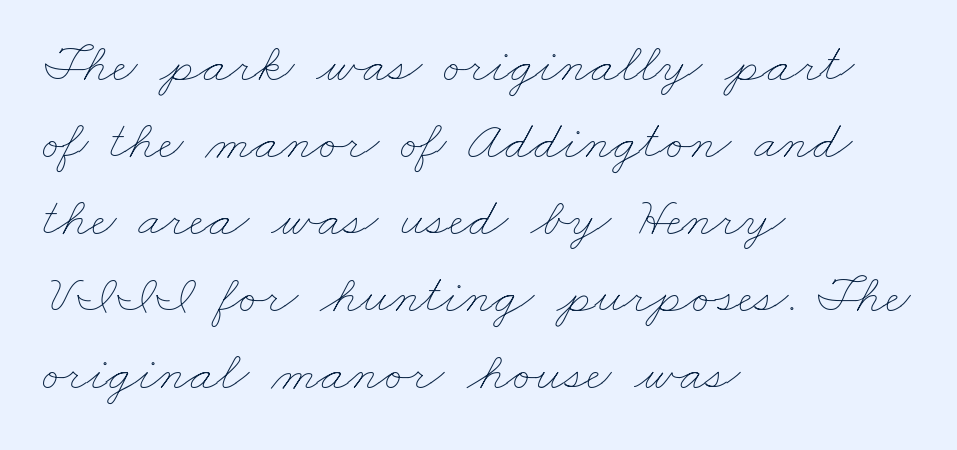
No extra ink here — the face is not bold. Compared with typical paragraphs, the rows here are spaced about the same. Visually the block forms a straight wall on the left and a jagged coastline on the right. Varying glyph widths throughout — classic text-font behaviour.
